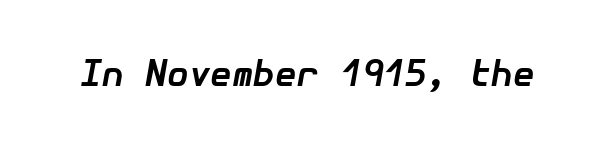
{"italic": "yes", "lean": "right", "slant_degrees": 10, "bold": "yes", "weight": "bold", "width": "normal", "stroke_contrast": "low", "x_height": "medium", "underline": "no", "letter_spacing": "normal", "letter_spacing_em": 0.0, "glyph_px": 35}
